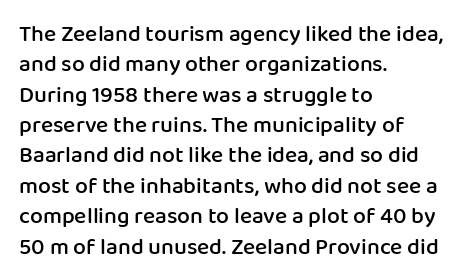
Q: Is the text bold? A: Semi-bold.
Q: Is the text italic (slanted)? A: No, it is upright.
Q: Is the text underlined? A: No.
Q: How is the paragraph aligned? A: Left-aligned.
Q: Is the spacing between letters normal or unusually wide? A: Normal.
Q: Is the spacing between lines tight, normal or loose? A: Normal.
